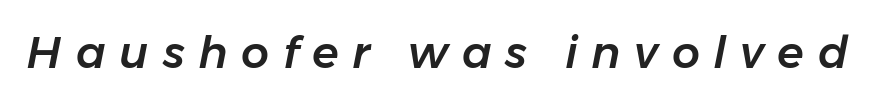
Q: Is the text italic (slanted)? A: Yes, it leans right by about 11 degrees.
Q: Is the text underlined? A: No.
Q: Is the spacing between letters normal or unusually wide? A: Unusually wide.
Q: Width (condensed, normal, or wide)? A: Normal.
Q: Stroke contrast? A: Low.
Q: x-height? A: Medium.
Q: Monospaced? A: No.
